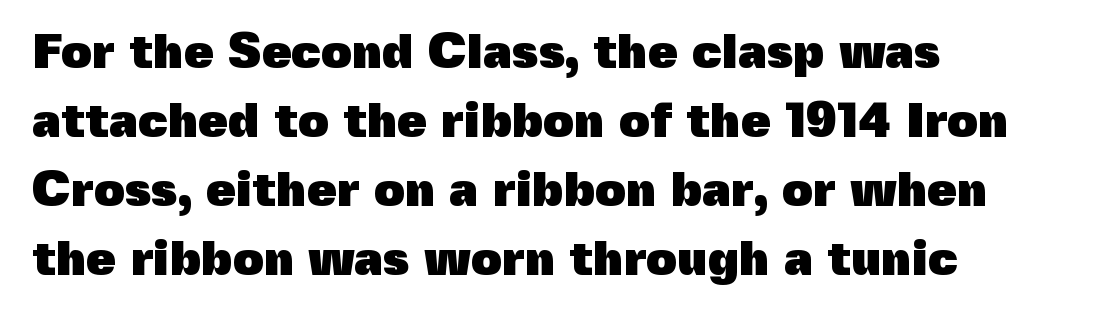
The image shows 48 px heavy sans-serif type, upright; set left-aligned, normal line spacing (1.44x), normal letter spacing, not underlined; a medium x-height.
